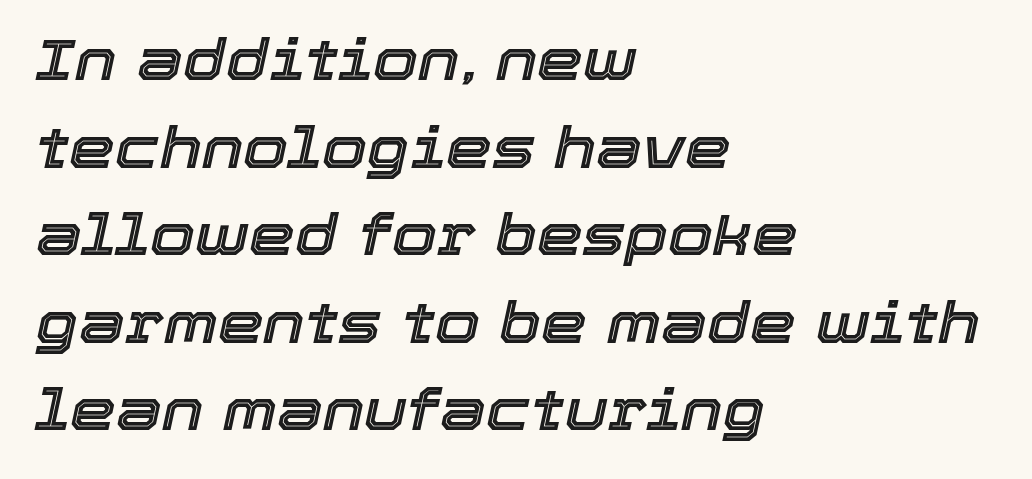
Plain, unruled lines of type. Every character sits at an angle, as italics do. Inter-character spacing is left at the font's built-in metrics. Each new line begins a customary step beneath the previous one.
